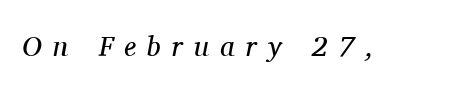
{"serif": "yes", "italic": "yes", "lean": "right", "slant_degrees": 11, "bold": "no", "weight": "regular", "width": "normal", "stroke_contrast": "medium", "x_height": "medium", "monospaced": "no", "underline": "no", "letter_spacing": "wide", "letter_spacing_em": 0.4, "glyph_px": 28}
